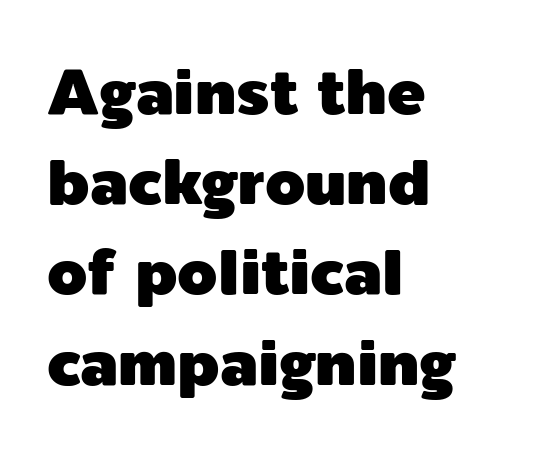
These lines are rendered in a variable-pitch font. Caption: standard tracking, unaltered. The gap between lines stays unmarked. The lettering holds an erect, upright posture throughout. Does the type have serifs? No, each stem ends abruptly.
